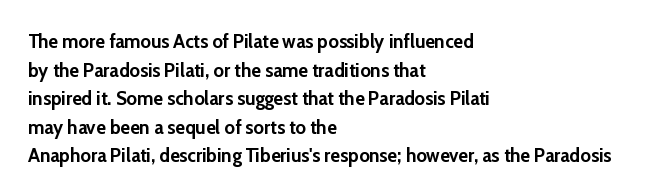
This sample uses an upright cut, with every glyph sitting square on the baseline. Only glyphs here, with clear space below each row. Visually the block forms a straight wall on the left and a jagged coastline on the right. Its strokes are broad and dark, the hallmark of bold type. This block has exactly the height ordinary leading produces. The passage shown has conventional tracking throughout.
